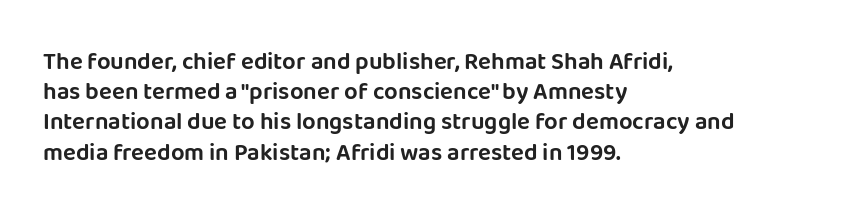
The image shows 24 px text type, upright; set left-aligned, normal line spacing (1.26x), normal letter spacing, not underlined.
